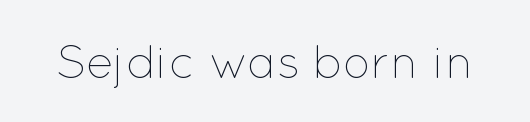
Default kerning and tracking; the words read as compact shapes. Compared with a typical body face, this is equally light or lighter still. Character widths vary here, with narrow letters taking less room than wide ones. Any mark beneath the type? The region is blank.
